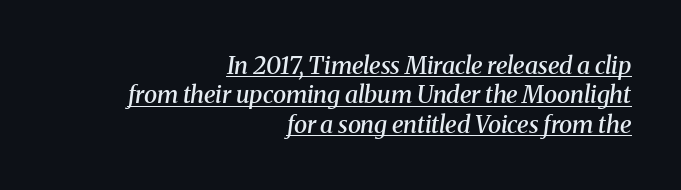
Weight check: semibold — heavier than regular, not quite bold. Each line ends at the same right margin while the left side varies. Each line of the rendering has a horizontal stroke beneath the glyphs. Inter-character spacing is left at the font's built-in metrics.
